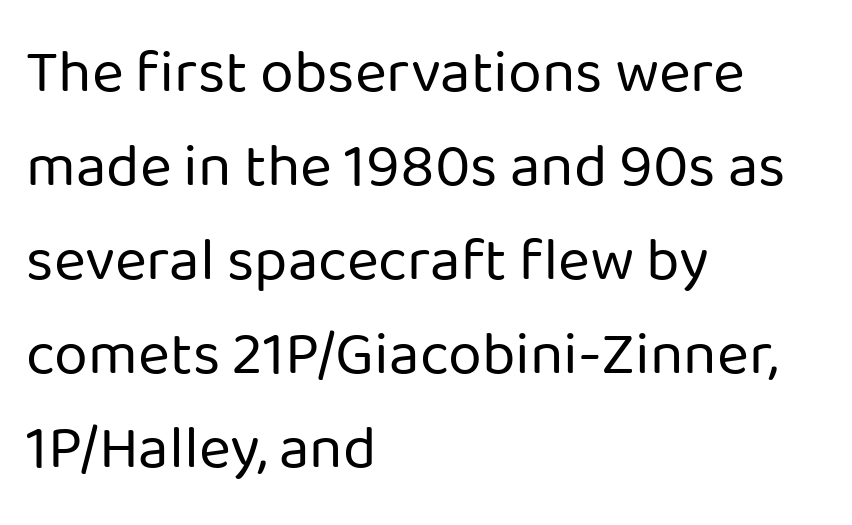
Q: Is the text bold? A: No.
Q: Is the text italic (slanted)? A: No, it is upright.
Q: Is the typeface a serif or a sans-serif typeface? A: Sans-serif.
Q: Is the text underlined? A: No.
Q: How is the paragraph aligned? A: Left-aligned.
Q: Is the spacing between letters normal or unusually wide? A: Normal.
Q: Is the spacing between lines tight, normal or loose? A: Normal.
Q: Width (condensed, normal, or wide)? A: Normal.
Q: Stroke contrast? A: Low.
Q: x-height? A: Medium.
Q: Monospaced? A: No.
